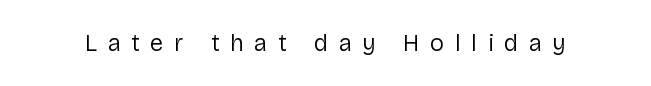
The passage shown is not underscored anywhere. Every stem runs plumb, perpendicular to the baseline. Weight class: somewhere from thin through regular. Is the letter spacing exaggerated? Yes — the characters are pushed far apart.
